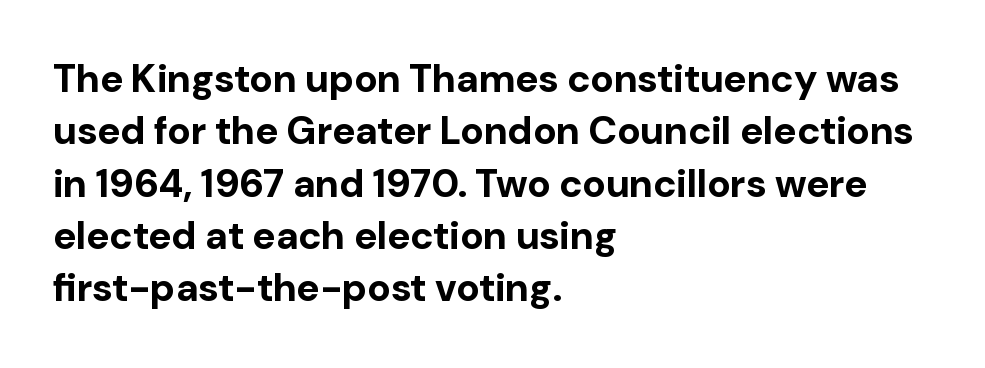
The image shows 39 px bold sans-serif type, upright; set left-aligned, normal line spacing (1.34x), normal letter spacing, not underlined; low stroke contrast and a medium x-height.
